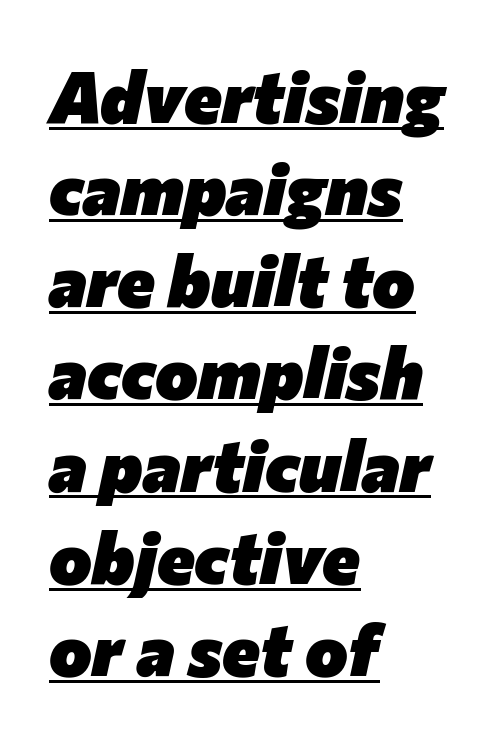
Q: Is the text bold? A: Yes.
Q: Is the text italic (slanted)? A: Yes, it leans right by about 12 degrees.
Q: Is the text underlined? A: Yes.
Q: How is the paragraph aligned? A: Left-aligned.
Q: Is the spacing between letters normal or unusually wide? A: Normal.
Q: Is the spacing between lines tight, normal or loose? A: Normal.
Q: Width (condensed, normal, or wide)? A: Normal.
Q: Stroke contrast? A: Low.
Q: x-height? A: Medium.
Q: Monospaced? A: No.
